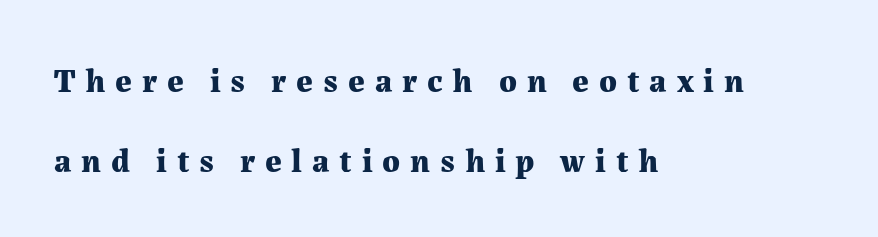
{"serif": "yes", "italic": "no", "bold": "yes", "weight": "bold", "width": "normal", "stroke_contrast": "medium", "x_height": "medium", "monospaced": "no", "underline": "no", "align": "left", "line_spacing": "loose", "line_spacing_ratio": 2.43, "letter_spacing": "wide", "letter_spacing_em": 0.3, "glyph_px": 33}
